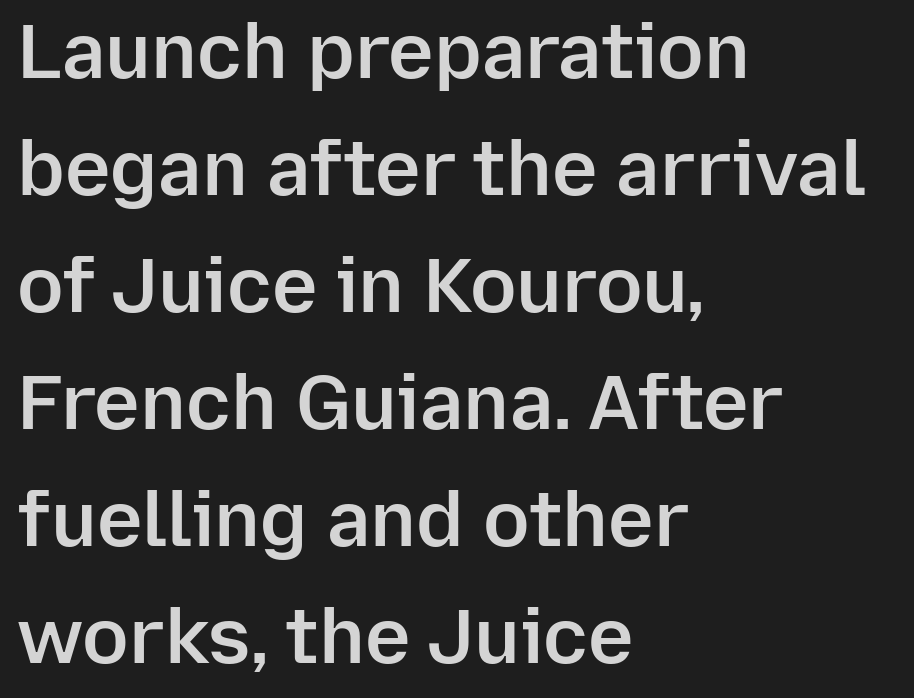
One glance says typical: line gaps are just what's usual. The letters carry no serifs — their stems end cleanly without finishing strokes. The rendering uses natural spacing where letterforms have individual widths. This is the regular roman posture of the typeface. Layout note: lines flush left. I'd describe the lettering as semibold — firm but not a full bold.
